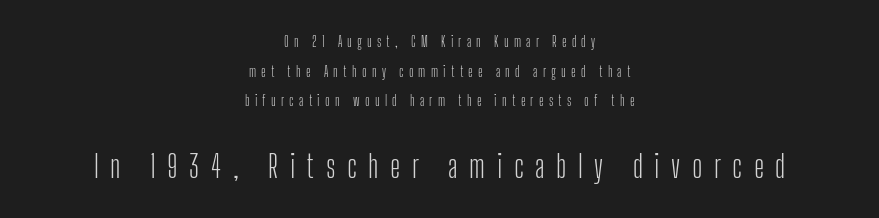
The rendering uses natural spacing where letterforms have individual widths. Regarding leading, the lines here are spaced well apart. In terms of letterspacing, this is a distinctly airy, spread setting. This rendering employs a face without finishing strokes, i.e., a sans-serif. Summary of weight: not heavy and not bold. The paragraph shown floats in the horizontal middle.
